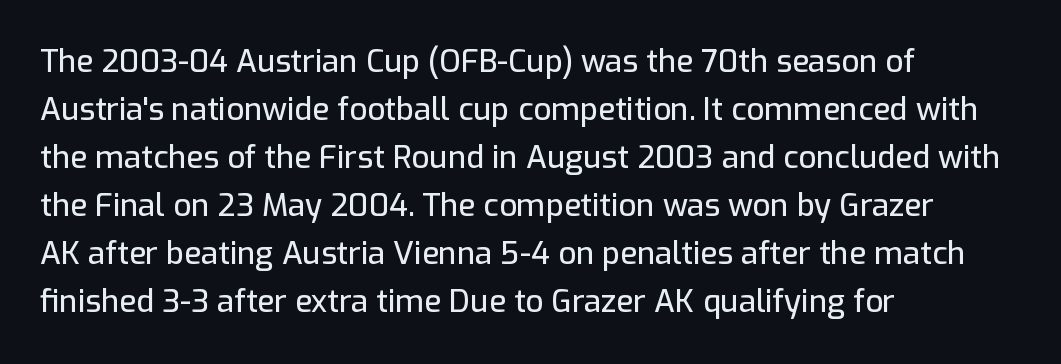
Posture: vertical. Check where the strokes stop: nothing finishes them off — pure sans. A typesetter would call this proportional, since set widths differ per character. The letterforms sit shoulder to shoulder at normal distance. In terms of leading, this rendering sits right in the middle. Underlining? Definitely not there.
